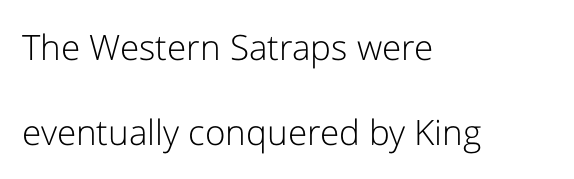
{"serif": "no", "italic": "no", "bold": "no", "weight": "light", "width": "normal", "stroke_contrast": "low", "x_height": "medium", "monospaced": "no", "underline": "no", "align": "left", "line_spacing": "loose", "line_spacing_ratio": 2.44, "letter_spacing": "normal", "letter_spacing_em": 0.0, "glyph_px": 35}
